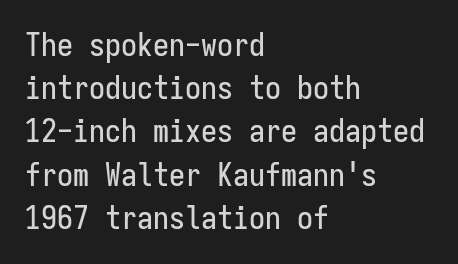
Q: Is the text italic (slanted)? A: No, it is upright.
Q: Is the typeface a serif or a sans-serif typeface? A: Sans-serif.
Q: Is the text underlined? A: No.
Q: How is the paragraph aligned? A: Left-aligned.
Q: Is the spacing between letters normal or unusually wide? A: Normal.
Q: Is the spacing between lines tight, normal or loose? A: Normal.
Q: Width (condensed, normal, or wide)? A: Condensed.
Q: Stroke contrast? A: Low.
Q: x-height? A: Medium.
Q: Monospaced? A: Yes.
